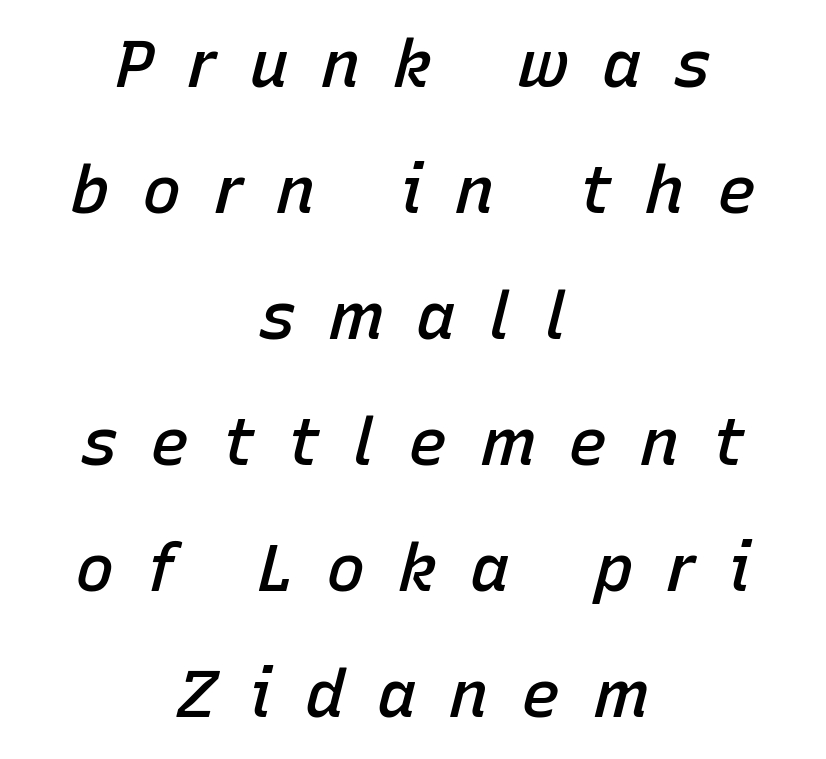
Slanted lettering throughout. The glyphs have the mass of a demibold cut, below bold. Quick note: interline space is abundant. The paragraph shown floats in the horizontal middle. Type without underlining. Do the characters align in a grid? No, the font is proportional.
